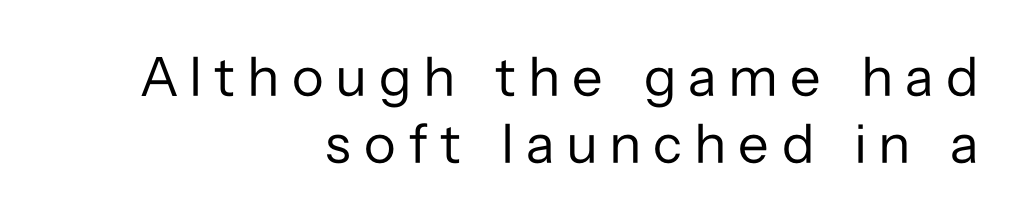
{"serif": "no", "italic": "no", "bold": "no", "weight": "regular", "width": "normal", "stroke_contrast": "low", "x_height": "medium", "monospaced": "no", "underline": "no", "align": "right", "line_spacing_ratio": 1.19, "letter_spacing": "wide", "letter_spacing_em": 0.23, "glyph_px": 56}
